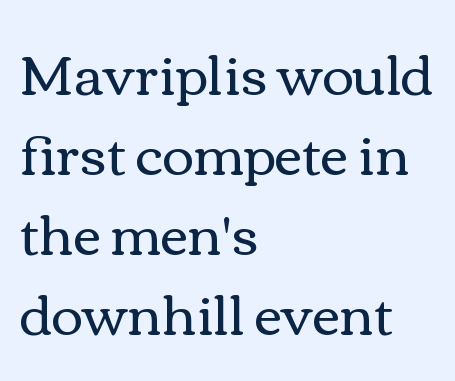
Q: Is the text bold? A: No.
Q: Is the text italic (slanted)? A: No, it is upright.
Q: Is the text underlined? A: No.
Q: How is the paragraph aligned? A: Left-aligned.
Q: Is the spacing between letters normal or unusually wide? A: Normal.
Q: Is the spacing between lines tight, normal or loose? A: Normal.
Q: Width (condensed, normal, or wide)? A: Wide.
Q: Stroke contrast? A: Medium.
Q: x-height? A: Medium.
Q: Monospaced? A: No.
